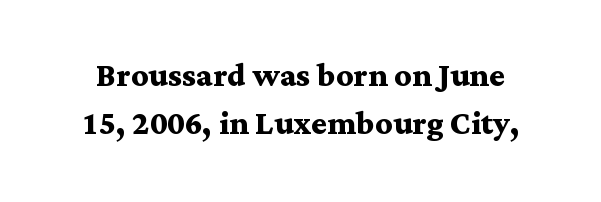
{"serif": "yes", "italic": "no", "bold": "yes", "weight": "semibold", "width": "wide", "stroke_contrast": "medium", "x_height": "medium", "monospaced": "no", "underline": "no", "line_spacing": "tight", "line_spacing_ratio": 1.15, "letter_spacing": "normal", "letter_spacing_em": 0.0, "glyph_px": 42}
